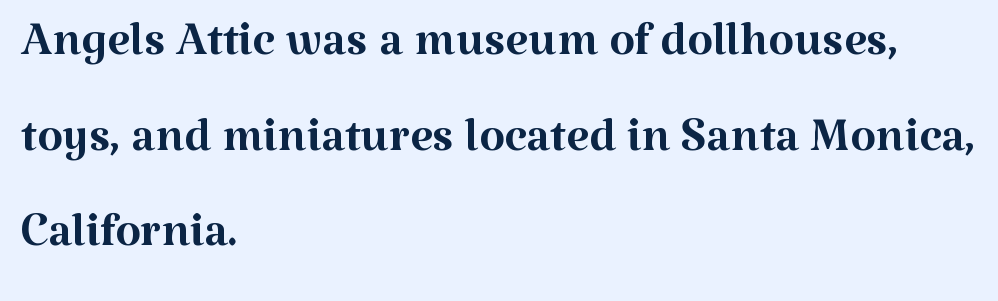
The image shows 66 px regular-weight serif type, upright; set left-aligned, normal line spacing (1.45x), normal letter spacing, not underlined; medium stroke contrast and a medium x-height.
